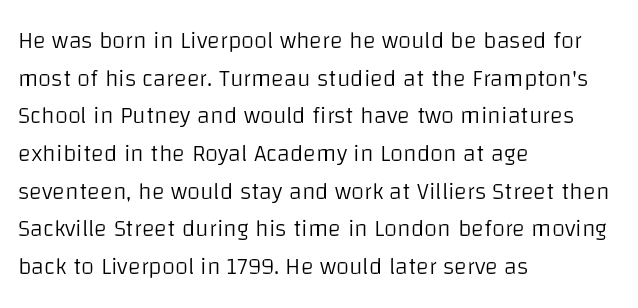
The image shows 24 px text type, upright; set left-aligned, normal line spacing (1.57x), normal letter spacing, not underlined.
